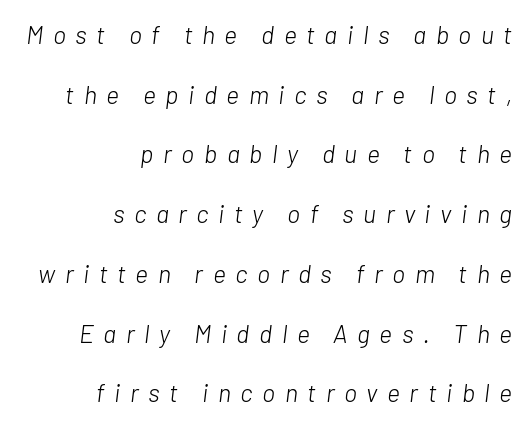
The image shows 25 px text type, italic (leaning right); set right-aligned, loose line spacing (2.39x), unusually wide letter spacing (+0.38 em), not underlined.
